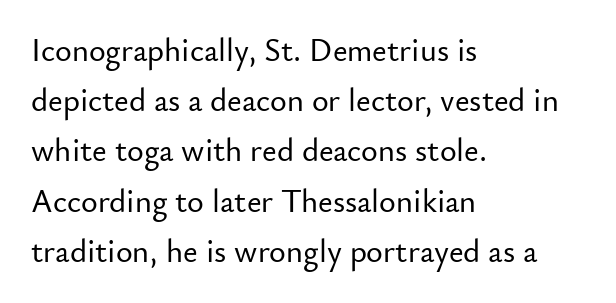
Q: Is the text italic (slanted)? A: No, it is upright.
Q: Is the typeface a serif or a sans-serif typeface? A: Sans-serif.
Q: Is the text underlined? A: No.
Q: How is the paragraph aligned? A: Left-aligned.
Q: Is the spacing between letters normal or unusually wide? A: Normal.
Q: Is the spacing between lines tight, normal or loose? A: Normal.
Q: Width (condensed, normal, or wide)? A: Normal.
Q: Stroke contrast? A: Low.
Q: x-height? A: Small.
Q: Monospaced? A: No.
